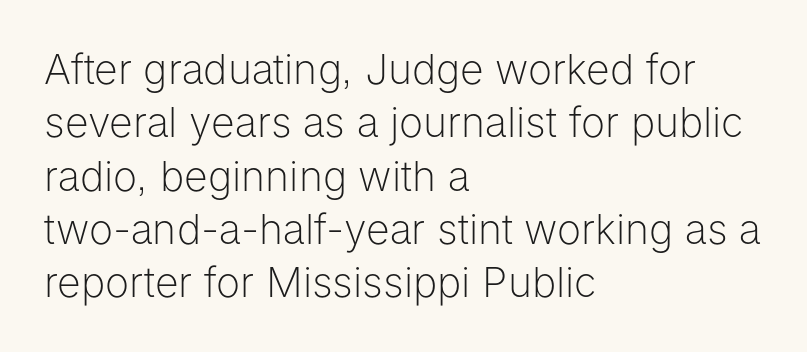
{"serif": "no", "italic": "no", "bold": "no", "weight": "light", "width": "normal", "stroke_contrast": "low", "x_height": "medium", "monospaced": "no", "underline": "no", "align": "left", "line_spacing": "normal", "line_spacing_ratio": 1.3, "letter_spacing": "normal", "letter_spacing_em": 0.0, "glyph_px": 41}
